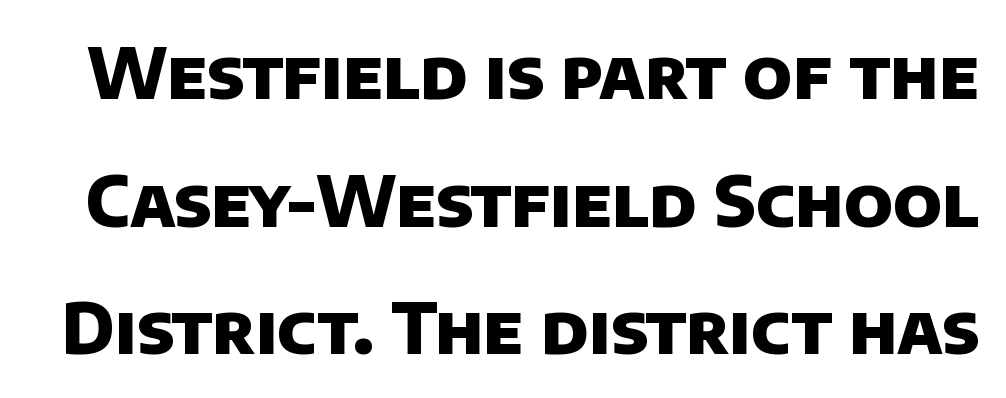
Is this a fixed-width face? No — the glyphs have proportional, varying widths. The face used here is rendered with its standard letterfit. The type family on display is of the sans-serif kind. The strokes are fattened all the way to bold. Rule under the text: the space is simply empty.
